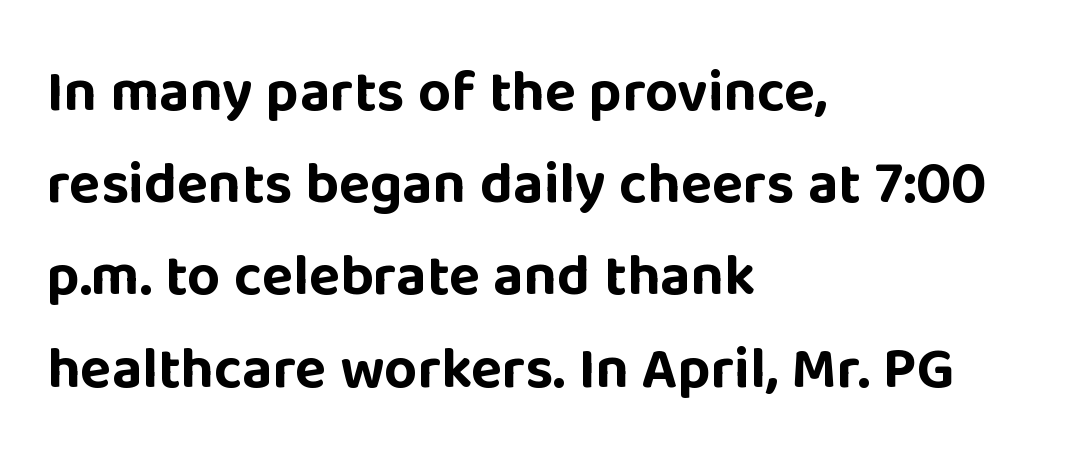
Q: Is the text bold? A: Yes.
Q: Is the text italic (slanted)? A: No, it is upright.
Q: Is the typeface a serif or a sans-serif typeface? A: Sans-serif.
Q: Is the text underlined? A: No.
Q: How is the paragraph aligned? A: Left-aligned.
Q: Is the spacing between letters normal or unusually wide? A: Normal.
Q: Is the spacing between lines tight, normal or loose? A: Normal.
Q: Width (condensed, normal, or wide)? A: Normal.
Q: Stroke contrast? A: Low.
Q: x-height? A: Large.
Q: Monospaced? A: No.
